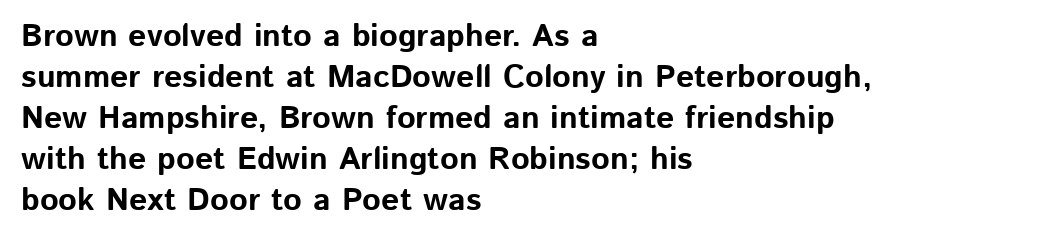
The image shows 32 px bold sans-serif type, upright; set left-aligned, normal line spacing (1.28x), normal letter spacing, not underlined; low stroke contrast and a medium x-height.
